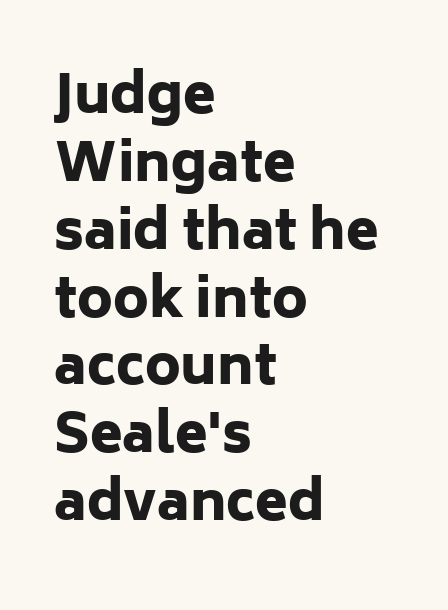
Q: Is the text bold? A: Yes.
Q: Is the text italic (slanted)? A: No, it is upright.
Q: Is the typeface a serif or a sans-serif typeface? A: Sans-serif.
Q: Is the text underlined? A: No.
Q: How is the paragraph aligned? A: Left-aligned.
Q: Is the spacing between letters normal or unusually wide? A: Normal.
Q: Is the spacing between lines tight, normal or loose? A: Normal.
Q: Width (condensed, normal, or wide)? A: Normal.
Q: Stroke contrast? A: Low.
Q: x-height? A: Medium.
Q: Monospaced? A: No.
